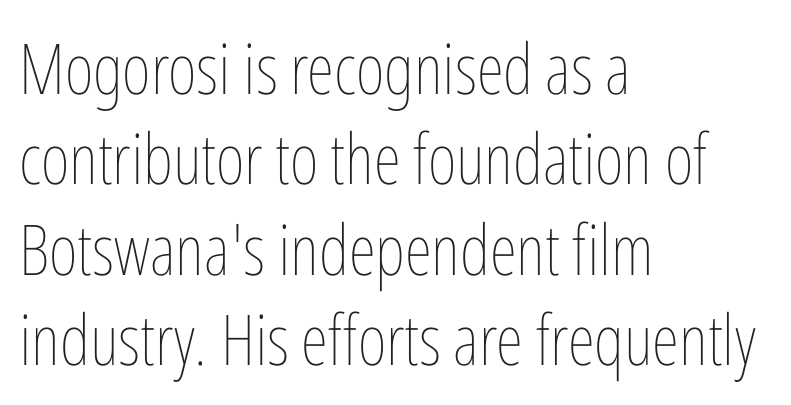
Honestly, the letter spacing is just normal — you wouldn't notice it. Do the letters lean? They stand straight. Lines of text with bare space underneath. Every row of glyphs begins at an identical x-position on the left.
